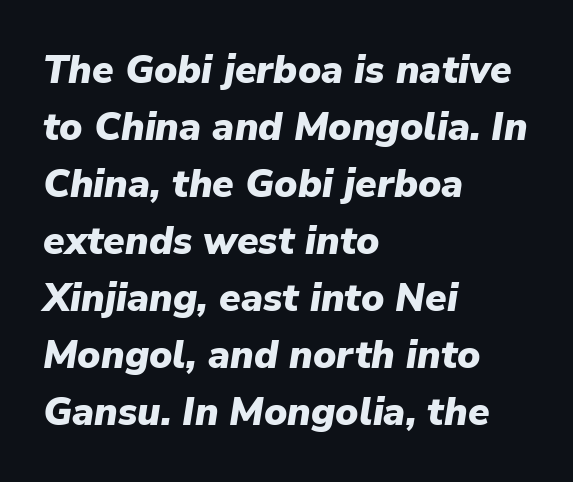
Bare-footed words on every line. You'd pick this weight for a headline — it's a proper bold. Each letter keeps its own natural width here, so spacing adapts to shape. The glyphs look as if they've been sheared to an angle. One-word summary of the alignment: left. The leading is moderate, giving the passage an even texture.
